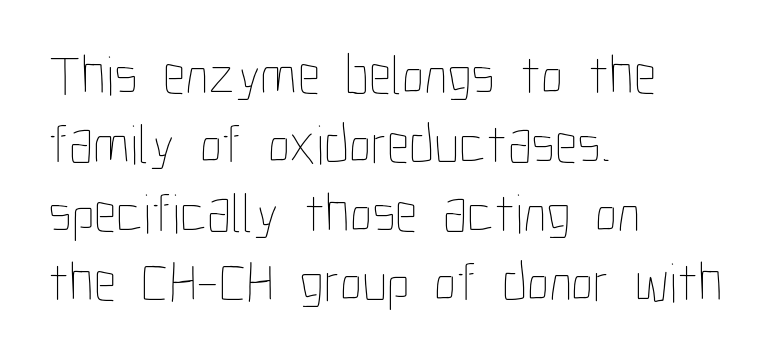
Q: Is the text bold? A: No.
Q: Is the text italic (slanted)? A: No, it is upright.
Q: Is the text underlined? A: No.
Q: How is the paragraph aligned? A: Left-aligned.
Q: Is the spacing between letters normal or unusually wide? A: Normal.
Q: Width (condensed, normal, or wide)? A: Condensed.
Q: Stroke contrast? A: Low.
Q: x-height? A: Medium.
Q: Monospaced? A: No.
